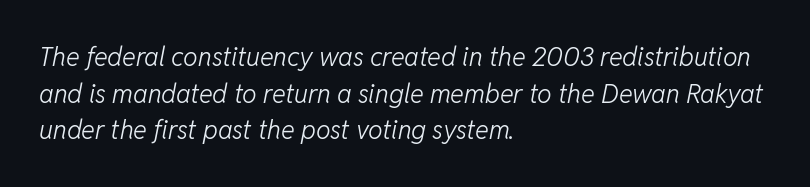
The image shows 26 px text type, italic (leaning right); set left-aligned, normal line spacing (1.41x), normal letter spacing, not underlined.
